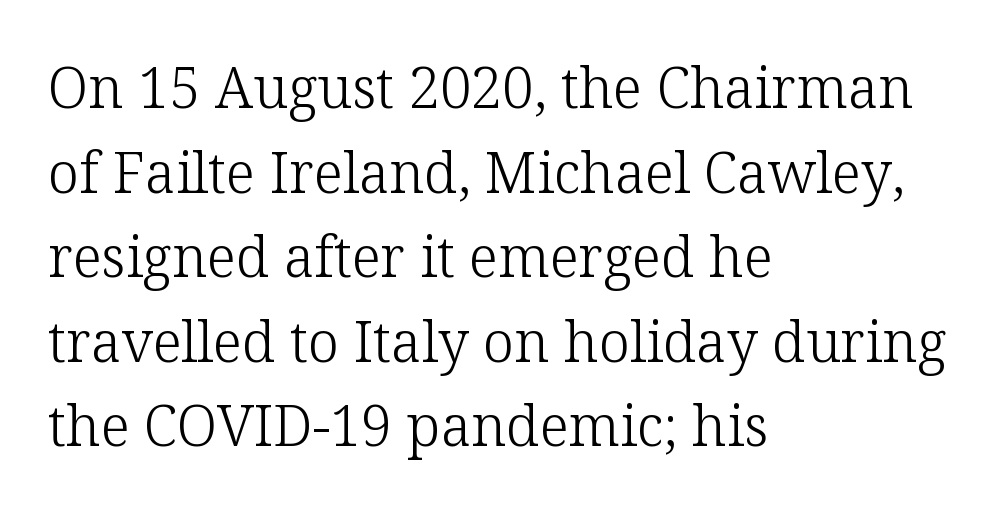
{"serif": "yes", "italic": "no", "bold": "no", "weight": "light", "width": "normal", "stroke_contrast": "low", "x_height": "medium", "monospaced": "no", "underline": "no", "align": "left", "line_spacing": "normal", "line_spacing_ratio": 1.51, "letter_spacing": "normal", "letter_spacing_em": 0.0, "glyph_px": 56}
